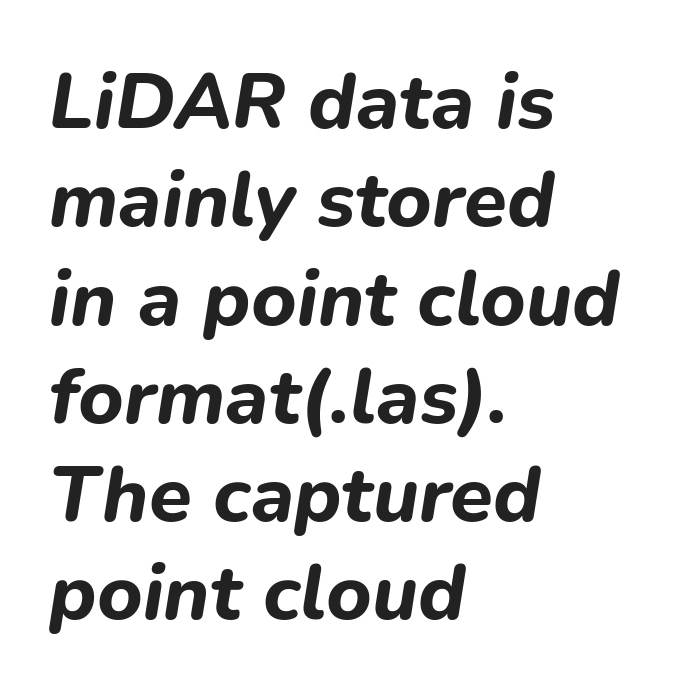
Looks like regular typesetting: each glyph gets only the width it needs. Heavy-handed strokes throughout: this text is bold. These lines are set flush left with a ragged right edge. Is the type slanted? Yes — the strokes lean at a clear angle. In terms of leading, this rendering sits right in the middle. Compared with typical body copy, the letter spacing here is the same.
